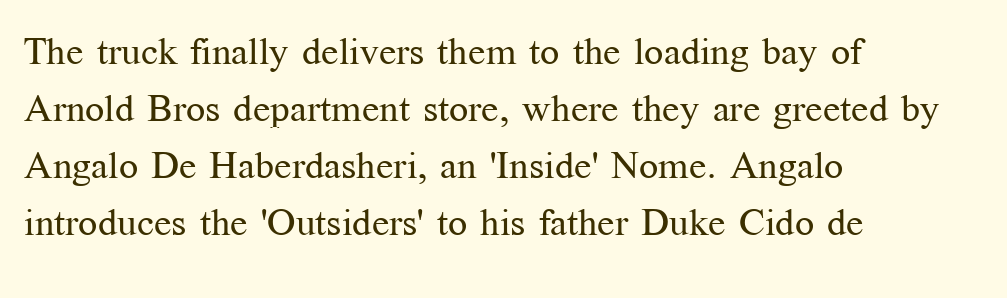
Q: Is the text bold? A: No.
Q: Is the text italic (slanted)? A: No, it is upright.
Q: Is the typeface a serif or a sans-serif typeface? A: Serif.
Q: Is the text underlined? A: No.
Q: How is the paragraph aligned? A: Left-aligned.
Q: Is the spacing between letters normal or unusually wide? A: Normal.
Q: Is the spacing between lines tight, normal or loose? A: Normal.
Q: Width (condensed, normal, or wide)? A: Normal.
Q: Stroke contrast? A: Medium.
Q: x-height? A: Medium.
Q: Monospaced? A: No.
